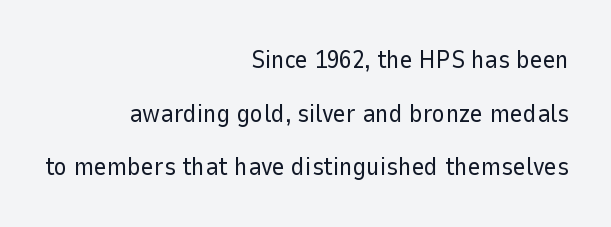
Q: Is the text bold? A: No.
Q: Is the text italic (slanted)? A: No, it is upright.
Q: Is the text underlined? A: No.
Q: How is the paragraph aligned? A: Right-aligned.
Q: Is the spacing between letters normal or unusually wide? A: Normal.
Q: Is the spacing between lines tight, normal or loose? A: Loose.
